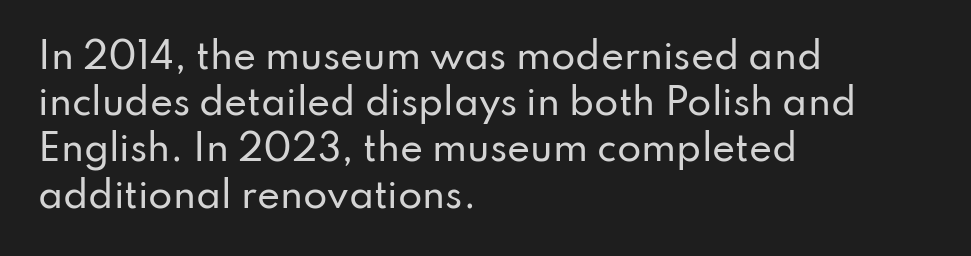
Q: Is the text italic (slanted)? A: No, it is upright.
Q: Is the typeface a serif or a sans-serif typeface? A: Sans-serif.
Q: Is the text underlined? A: No.
Q: How is the paragraph aligned? A: Left-aligned.
Q: Is the spacing between letters normal or unusually wide? A: Normal.
Q: Is the spacing between lines tight, normal or loose? A: Normal.
Q: Width (condensed, normal, or wide)? A: Normal.
Q: Stroke contrast? A: Low.
Q: x-height? A: Small.
Q: Monospaced? A: No.
